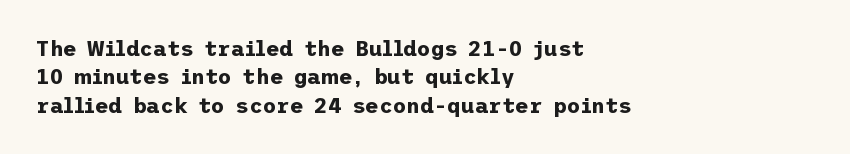
{"italic": "no", "bold": "yes", "underline": "no", "align": "left", "line_spacing": "normal", "line_spacing_ratio": 1.35, "letter_spacing": "normal", "letter_spacing_em": 0.0, "glyph_px": 21}
